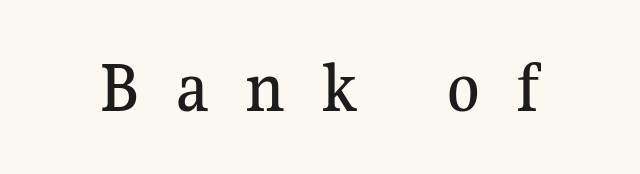
{"serif": "yes", "italic": "no", "width": "normal", "stroke_contrast": "medium", "x_height": "medium", "monospaced": "no", "underline": "no", "letter_spacing": "wide", "letter_spacing_em": 0.49, "glyph_px": 74}
